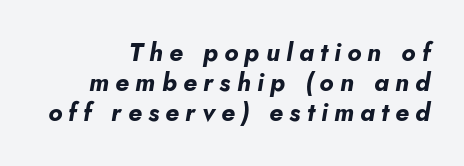
{"italic": "yes", "lean": "right", "slant_degrees": 5, "bold": "yes", "underline": "no", "align": "right", "line_spacing_ratio": 1.21, "letter_spacing": "wide", "letter_spacing_em": 0.25, "glyph_px": 25}
